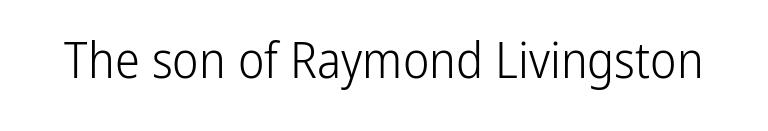
The font sits on the lighter half of the weight spectrum, regular included. Proportional: the letters do not fall into vertical columns. The axis of the letterforms is exactly vertical. Is this a sans? Yes — the strokes have no serifs. The type is set solid horizontally, with unmodified tracking. A bare baseline throughout the passage.
